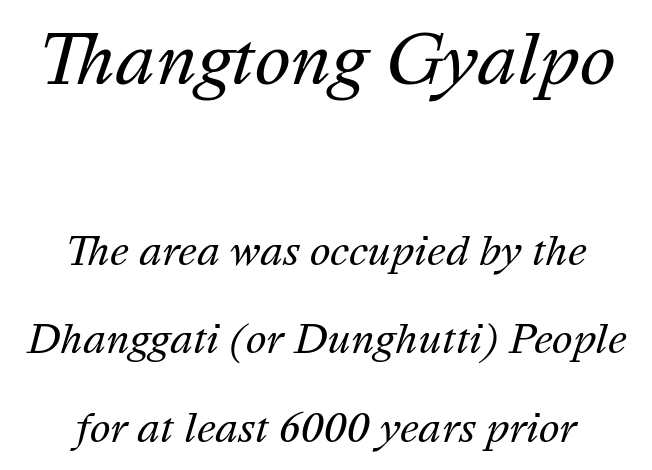
Q: Is the text bold? A: No.
Q: Is the text italic (slanted)? A: Yes, it leans right by about 16 degrees.
Q: Is the text underlined? A: No.
Q: How is the paragraph aligned? A: Centered.
Q: Is the spacing between letters normal or unusually wide? A: Normal.
Q: Is the spacing between lines tight, normal or loose? A: Loose.
Q: Which block of text is set in a larger size, the first (top) or the second (bottom)? A: The first (top) one.
Q: Width (condensed, normal, or wide)? A: Normal.
Q: Stroke contrast? A: Medium.
Q: x-height? A: Medium.
Q: Monospaced? A: No.
